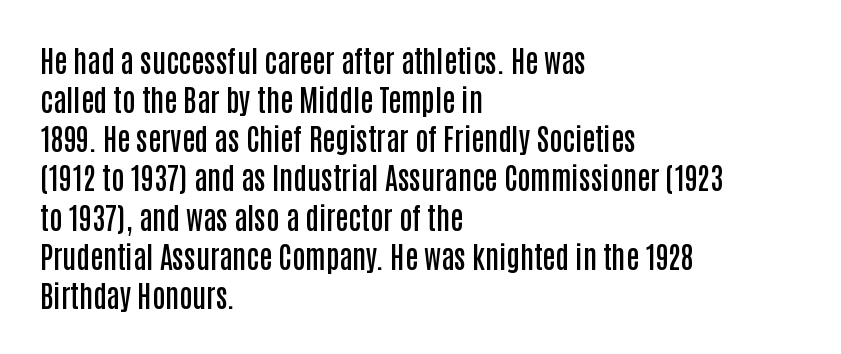
The image shows 29 px semibold, condensed sans-serif type, upright; set left-aligned, normal line spacing (1.35x), normal letter spacing, not underlined; low stroke contrast and a large x-height.
